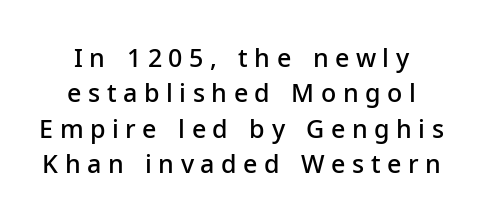
Notice how the stems are strictly vertical — no italics here. Each line is balanced around a shared central axis. Each word looks stretched out because of the extra space between its letters. The baseline area is clear. How heavy is the stroke? Medium-heavy — a semibold, shy of bold.
